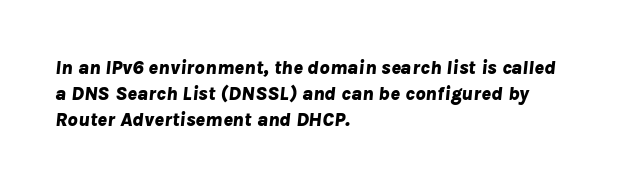
The rendering uses a moderate line-height, typical for paragraphs. The face used here is rendered with its standard letterfit. Beneath every word, the page is bare. The passage shown is emphatically bold. An italicized treatment has been applied to the whole sample. Teacher's note: observe the even left margin — that is flush-left alignment.
